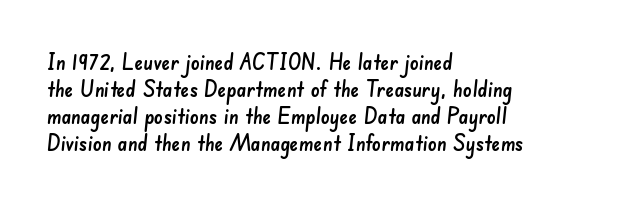
{"underline": "no", "align": "left", "line_spacing_ratio": 1.22, "letter_spacing": "normal", "letter_spacing_em": 0.0, "glyph_px": 22}
